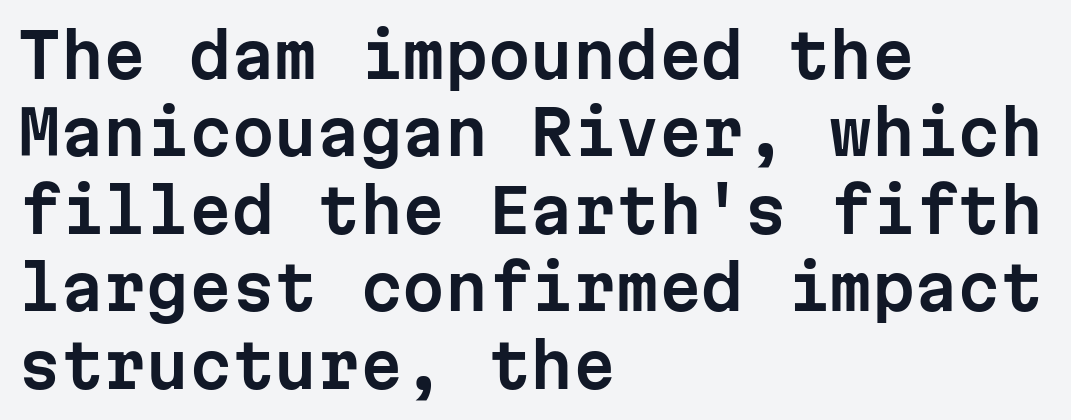
{"serif": "no", "italic": "no", "width": "normal", "stroke_contrast": "low", "x_height": "medium", "monospaced": "yes", "underline": "no", "align": "left", "line_spacing": "normal", "line_spacing_ratio": 1.27, "letter_spacing": "normal", "letter_spacing_em": 0.0, "glyph_px": 61}
